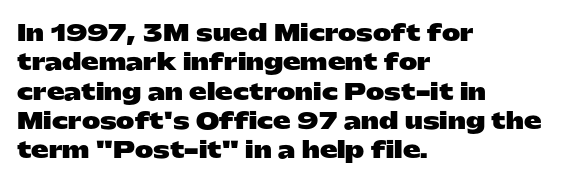
{"italic": "no", "bold": "yes", "underline": "no", "align": "left", "line_spacing": "normal", "line_spacing_ratio": 1.33, "letter_spacing": "normal", "letter_spacing_em": 0.0, "glyph_px": 22}
